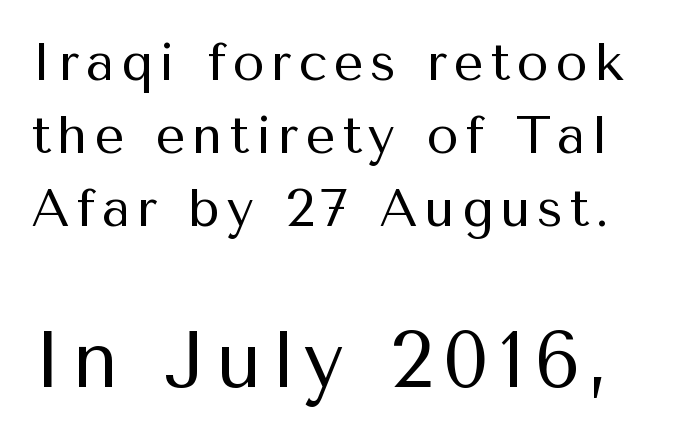
Q: Is the text bold? A: No.
Q: Is the text italic (slanted)? A: No, it is upright.
Q: Is the typeface a serif or a sans-serif typeface? A: Sans-serif.
Q: Is the text underlined? A: No.
Q: Is the spacing between lines tight, normal or loose? A: Normal.
Q: Which block of text is set in a larger size, the first (top) or the second (bottom)? A: The second (bottom) one.
Q: Width (condensed, normal, or wide)? A: Normal.
Q: Stroke contrast? A: Medium.
Q: x-height? A: Medium.
Q: Monospaced? A: No.
